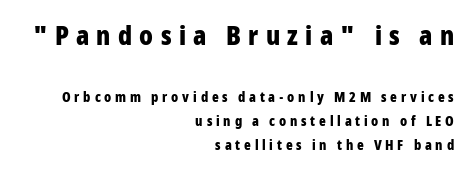
The image shows 27 px bold type, upright; set right-aligned, line spacing 1.74x, unusually wide letter spacing (+0.27 em), not underlined; the first (top) block is 1.93x larger.
